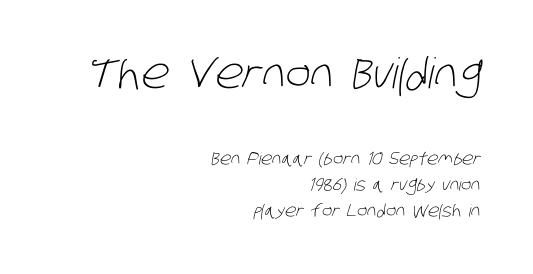
Underline: absent. These lines keep a tight, regular rhythm from letter to letter. Typographically, this falls in the sans-serif category. The weight tops out at a normal text grade. Is this a fixed-width face? No — the glyphs have proportional, varying widths. Horizontal alignment here is rightward, an uncommon choice for prose.
